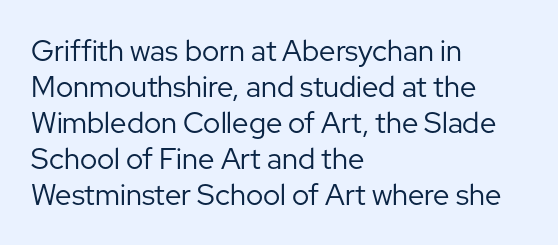
The image shows 29 px regular-weight sans-serif type, upright; set left-aligned, line spacing 1.24x, normal letter spacing, not underlined; low stroke contrast and a medium x-height.
